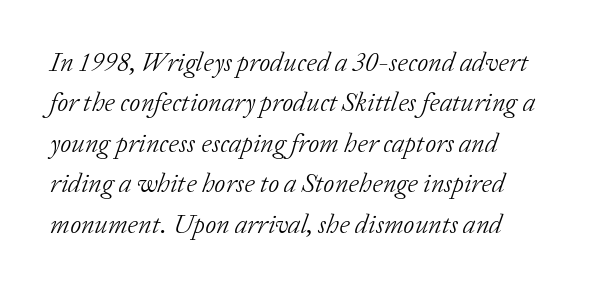
The image shows 27 px text type, italic (leaning right); set normal line spacing (1.5x), normal letter spacing, not underlined.
